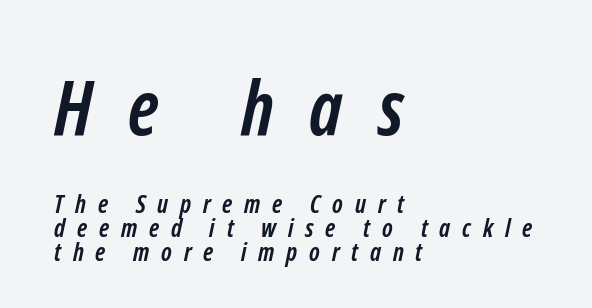
The image shows 75 px semibold, condensed sans-serif type; set left-aligned, tight line spacing (0.96x), unusually wide letter spacing (+0.47 em), not underlined; the first (top) block is 3.0x larger; low stroke contrast and a medium x-height.
